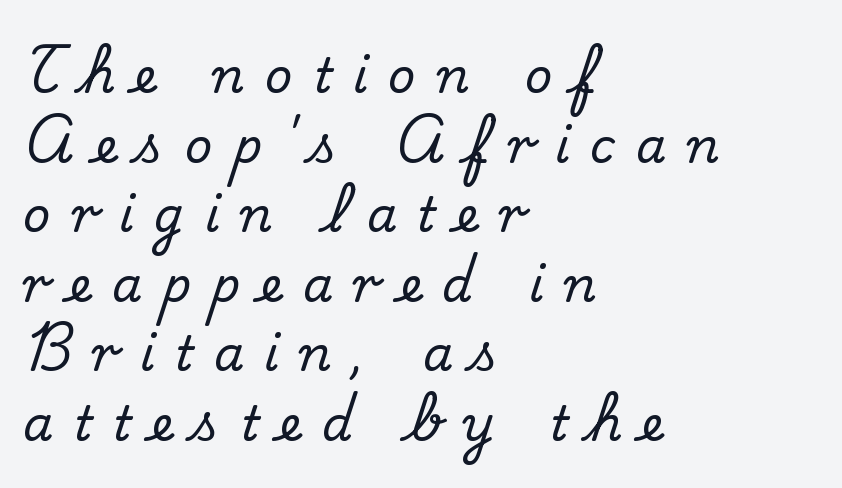
{"serif": "yes", "width": "normal", "stroke_contrast": "medium", "x_height": "small", "monospaced": "no", "underline": "no", "align": "left", "line_spacing": "normal", "line_spacing_ratio": 1.45, "letter_spacing": "wide", "letter_spacing_em": 0.43, "glyph_px": 48}
